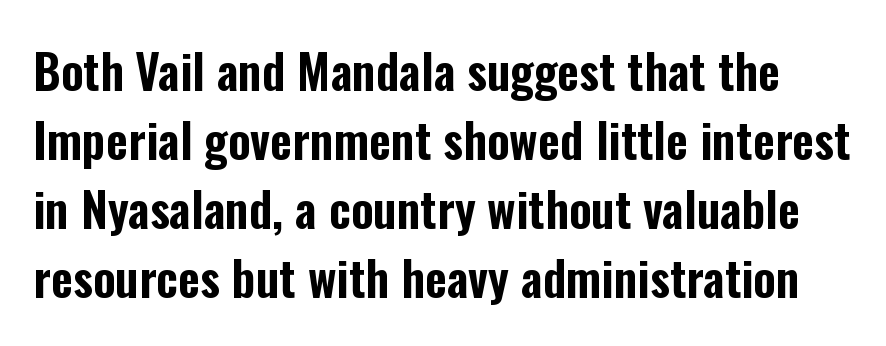
{"serif": "no", "italic": "no", "width": "condensed", "stroke_contrast": "low", "x_height": "medium", "monospaced": "no", "underline": "no", "line_spacing": "normal", "line_spacing_ratio": 1.44, "letter_spacing": "normal", "letter_spacing_em": 0.0, "glyph_px": 48}
